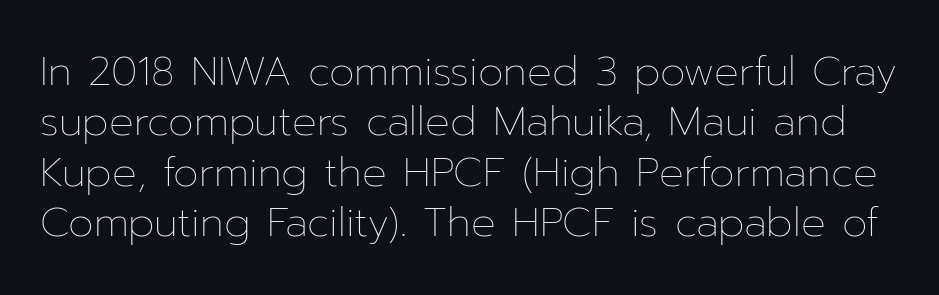
Q: Is the text bold? A: No.
Q: Is the text italic (slanted)? A: No, it is upright.
Q: Is the text underlined? A: No.
Q: Is the spacing between letters normal or unusually wide? A: Normal.
Q: Width (condensed, normal, or wide)? A: Normal.
Q: Stroke contrast? A: Low.
Q: x-height? A: Medium.
Q: Monospaced? A: No.
